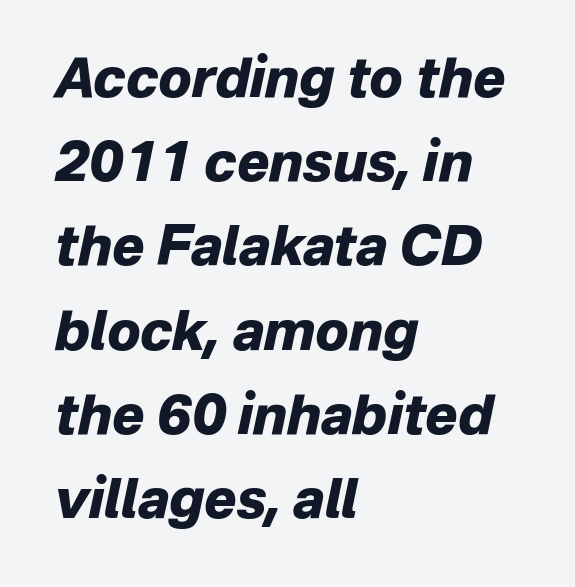
Type without underlining. This sample keeps an unexceptional amount of space between lines. Students, this is bold: see how much ink each stroke carries. Observe the lean: these are italic letterforms.
